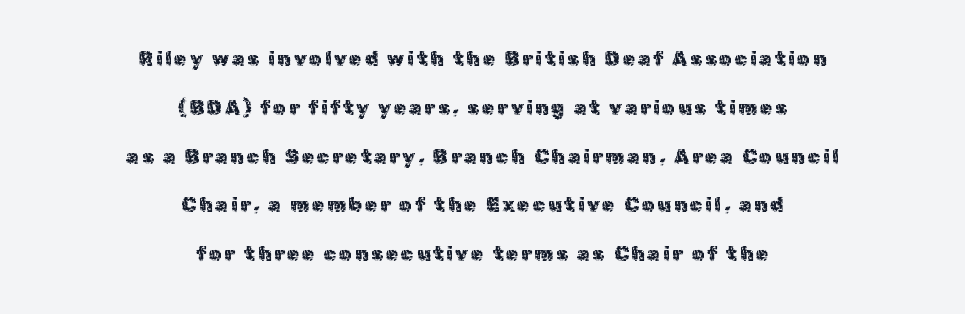
{"italic": "no", "underline": "no", "align": "center", "line_spacing": "loose", "line_spacing_ratio": 2.44, "glyph_px": 20}
